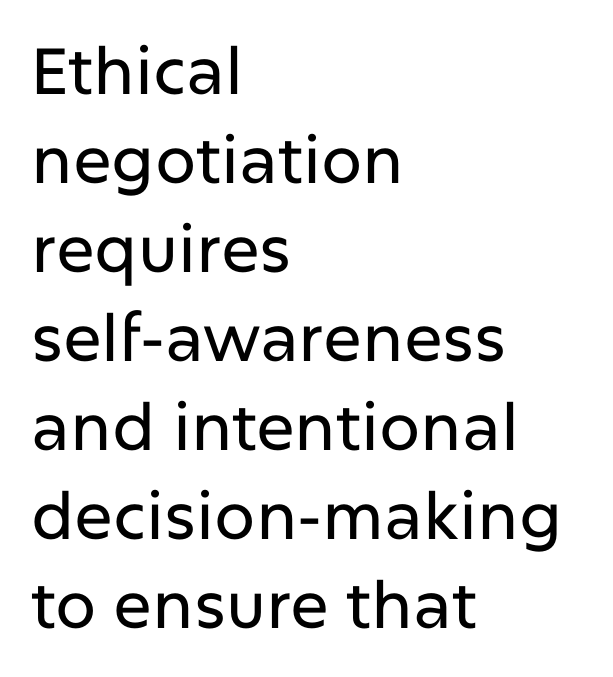
{"serif": "no", "italic": "no", "width": "normal", "stroke_contrast": "low", "x_height": "medium", "monospaced": "no", "underline": "no", "align": "left", "line_spacing": "normal", "line_spacing_ratio": 1.37, "letter_spacing": "normal", "letter_spacing_em": 0.0, "glyph_px": 65}
